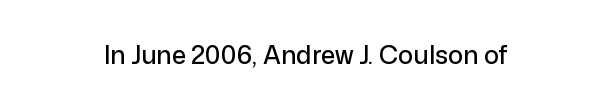
Has an underline been added? It has not. Do the letters lean? They stand straight. The tracking reads as untouched default to a designer's eye. Layout note: lines centered.
